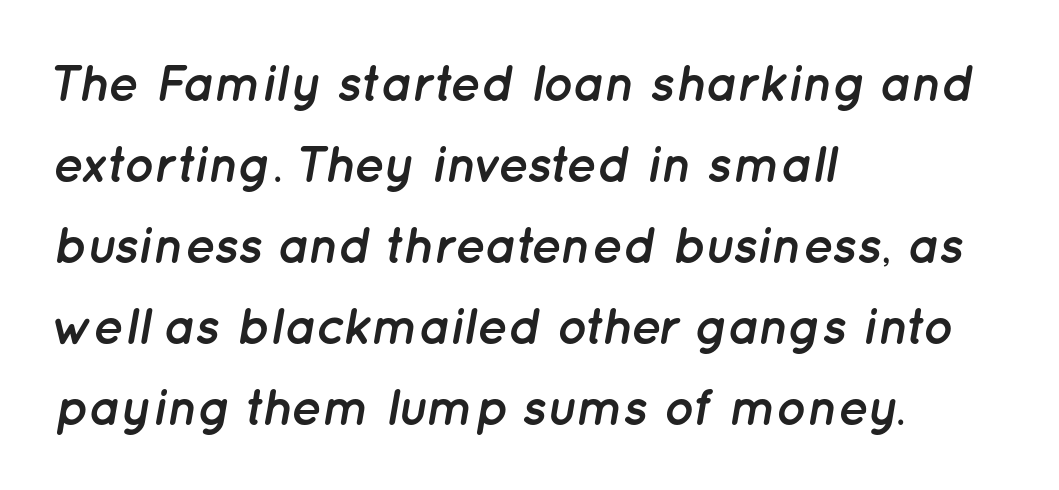
All the whitespace from short lines collects on the right. On the weight axis this lands at bold, roughly 700. Glance below the letters and you will spot only blank space. Is there much room between lines? A standard amount, neither cramped nor airy.
